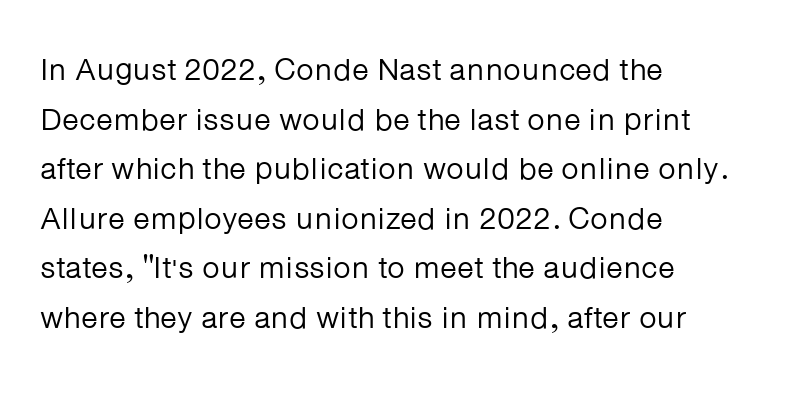
{"serif": "no", "italic": "no", "bold": "no", "weight": "regular", "width": "normal", "stroke_contrast": "low", "x_height": "medium", "monospaced": "no", "underline": "no", "align": "left", "line_spacing": "normal", "line_spacing_ratio": 1.6, "letter_spacing": "normal", "letter_spacing_em": 0.0, "glyph_px": 31}
